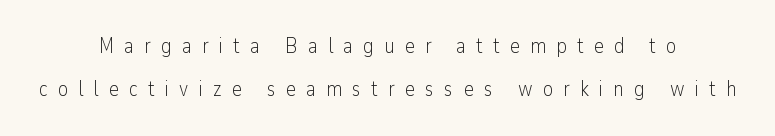
Q: Is the text bold? A: No.
Q: Is the text italic (slanted)? A: No, it is upright.
Q: Is the text underlined? A: No.
Q: How is the paragraph aligned? A: Centered.
Q: Is the spacing between letters normal or unusually wide? A: Unusually wide.
Q: Is the spacing between lines tight, normal or loose? A: Loose.
